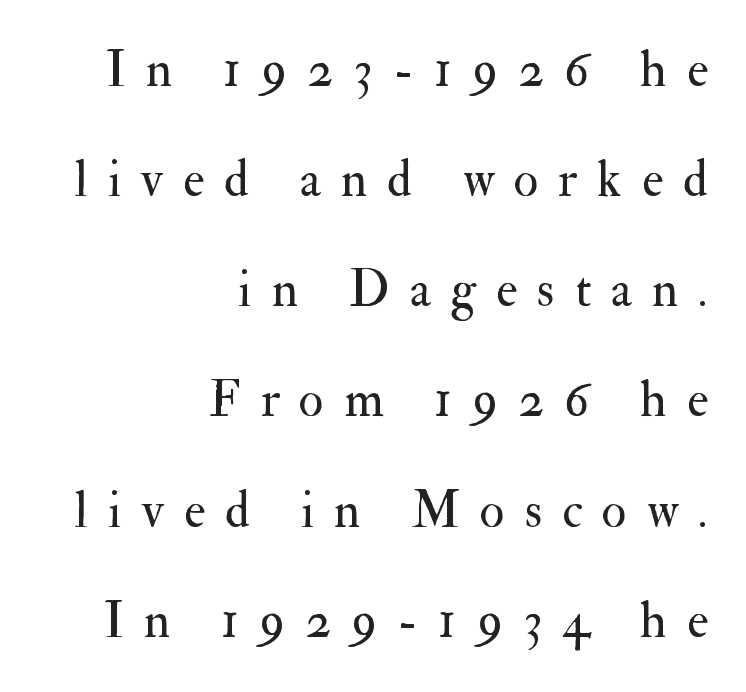
{"serif": "yes", "italic": "no", "bold": "no", "weight": "regular", "width": "normal", "stroke_contrast": "medium", "x_height": "small", "monospaced": "no", "underline": "no", "align": "right", "line_spacing": "loose", "line_spacing_ratio": 2.16, "letter_spacing": "wide", "letter_spacing_em": 0.39, "glyph_px": 51}
